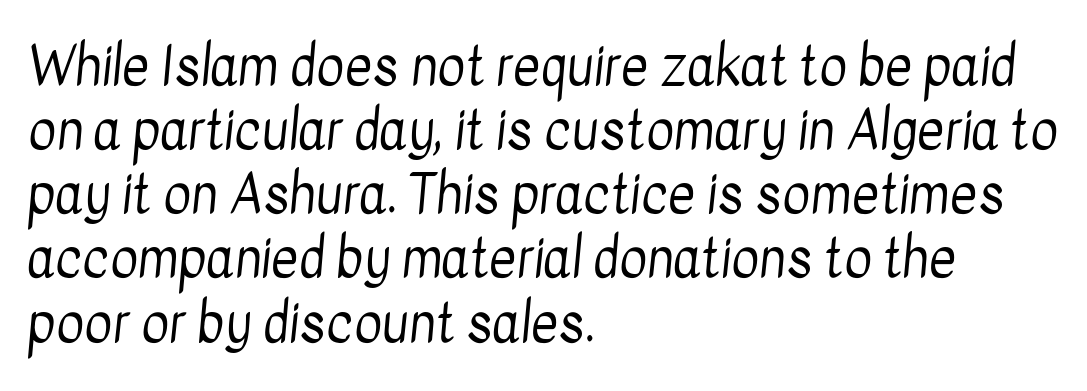
Q: Is the text bold? A: No.
Q: Is the typeface a serif or a sans-serif typeface? A: Sans-serif.
Q: Is the text underlined? A: No.
Q: How is the paragraph aligned? A: Left-aligned.
Q: Is the spacing between letters normal or unusually wide? A: Normal.
Q: Width (condensed, normal, or wide)? A: Condensed.
Q: Stroke contrast? A: Low.
Q: x-height? A: Medium.
Q: Monospaced? A: No.
